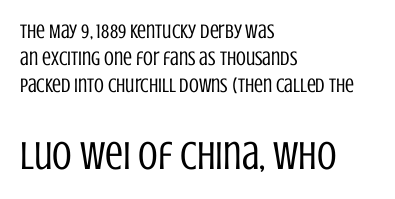
Q: Is the text bold? A: No.
Q: Is the text italic (slanted)? A: No, it is upright.
Q: Is the typeface a serif or a sans-serif typeface? A: Sans-serif.
Q: Is the text underlined? A: No.
Q: How is the paragraph aligned? A: Left-aligned.
Q: Is the spacing between letters normal or unusually wide? A: Normal.
Q: Is the spacing between lines tight, normal or loose? A: Normal.
Q: Which block of text is set in a larger size, the first (top) or the second (bottom)? A: The second (bottom) one.
Q: Width (condensed, normal, or wide)? A: Condensed.
Q: Stroke contrast? A: Low.
Q: x-height? A: Large.
Q: Monospaced? A: No.
